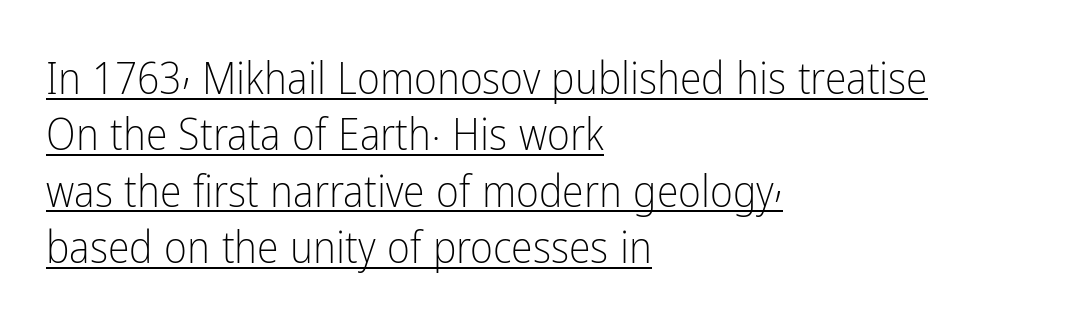
Q: Is the text bold? A: No.
Q: Is the text italic (slanted)? A: No, it is upright.
Q: Is the typeface a serif or a sans-serif typeface? A: Sans-serif.
Q: Is the text underlined? A: Yes.
Q: How is the paragraph aligned? A: Left-aligned.
Q: Is the spacing between letters normal or unusually wide? A: Normal.
Q: Is the spacing between lines tight, normal or loose? A: Normal.
Q: Width (condensed, normal, or wide)? A: Condensed.
Q: Stroke contrast? A: Low.
Q: x-height? A: Medium.
Q: Monospaced? A: No.
